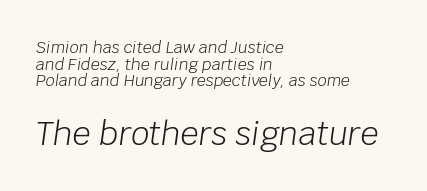
{"italic": "yes", "lean": "right", "slant_degrees": 8, "bold": "no", "weight": "light", "width": "normal", "stroke_contrast": "low", "x_height": "large", "monospaced": "no", "underline": "no", "align": "left", "line_spacing": "tight", "line_spacing_ratio": 1.04, "letter_spacing": "normal", "letter_spacing_em": 0.0, "larger_block": "second", "size_ratio": 2.0, "glyph_px": 32}
